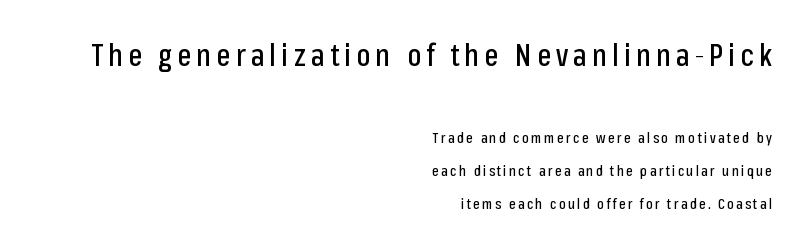
The image shows 30 px condensed sans-serif type, upright; set right-aligned, loose line spacing (2.36x), not underlined; the first (top) block is 2.14x larger; low stroke contrast and a medium x-height.
